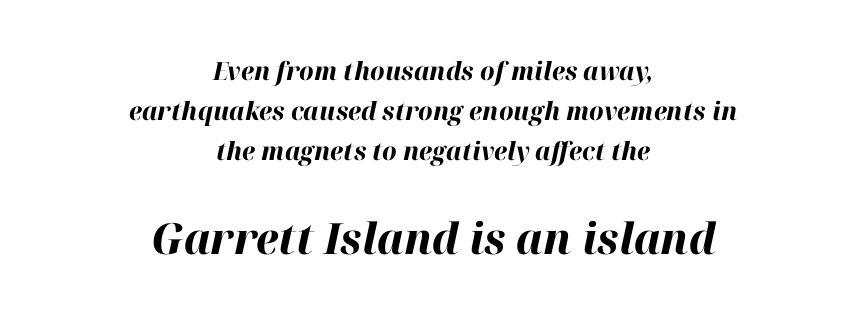
Q: Is the text bold? A: Yes.
Q: Is the text italic (slanted)? A: Yes, it leans right by about 12 degrees.
Q: Is the text underlined? A: No.
Q: How is the paragraph aligned? A: Centered.
Q: Is the spacing between letters normal or unusually wide? A: Normal.
Q: Is the spacing between lines tight, normal or loose? A: Normal.
Q: Which block of text is set in a larger size, the first (top) or the second (bottom)? A: The second (bottom) one.
Q: Width (condensed, normal, or wide)? A: Normal.
Q: Stroke contrast? A: High.
Q: x-height? A: Medium.
Q: Monospaced? A: No.
